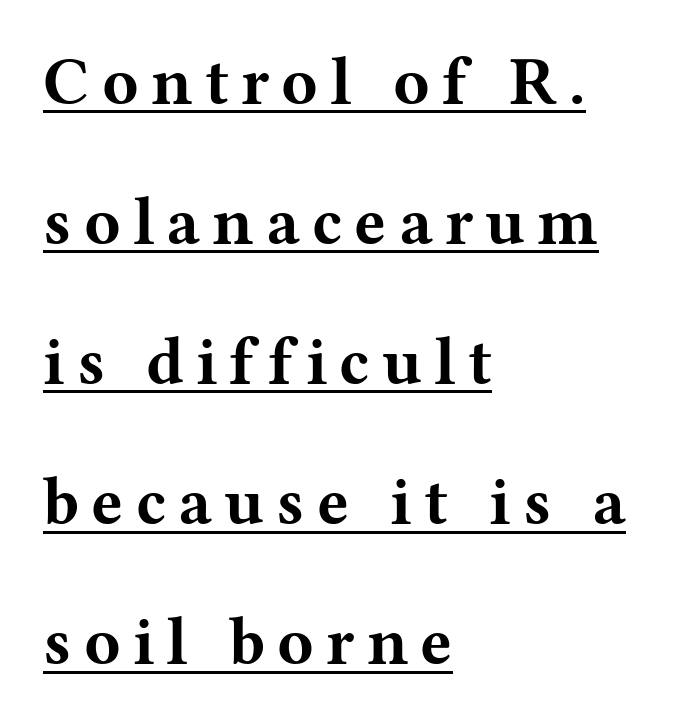
{"serif": "yes", "italic": "no", "bold": "yes", "weight": "bold", "width": "wide", "stroke_contrast": "medium", "x_height": "medium", "monospaced": "no", "underline": "yes", "align": "left", "line_spacing": "loose", "line_spacing_ratio": 2.09, "glyph_px": 67}
